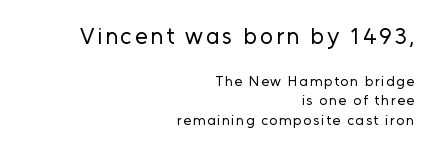
The image shows 23 px text type, upright; set right-aligned, normal line spacing (1.38x), not underlined; the first (top) block is 1.64x larger.
